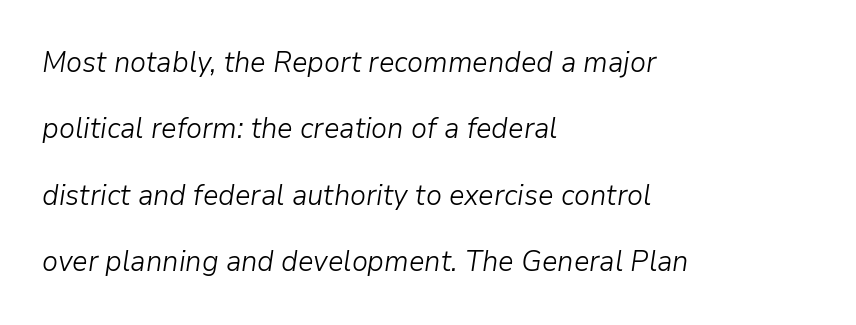
The image shows 29 px light type, italic (leaning right); set left-aligned, loose line spacing (2.29x), normal letter spacing, not underlined; low stroke contrast and a medium x-height.
